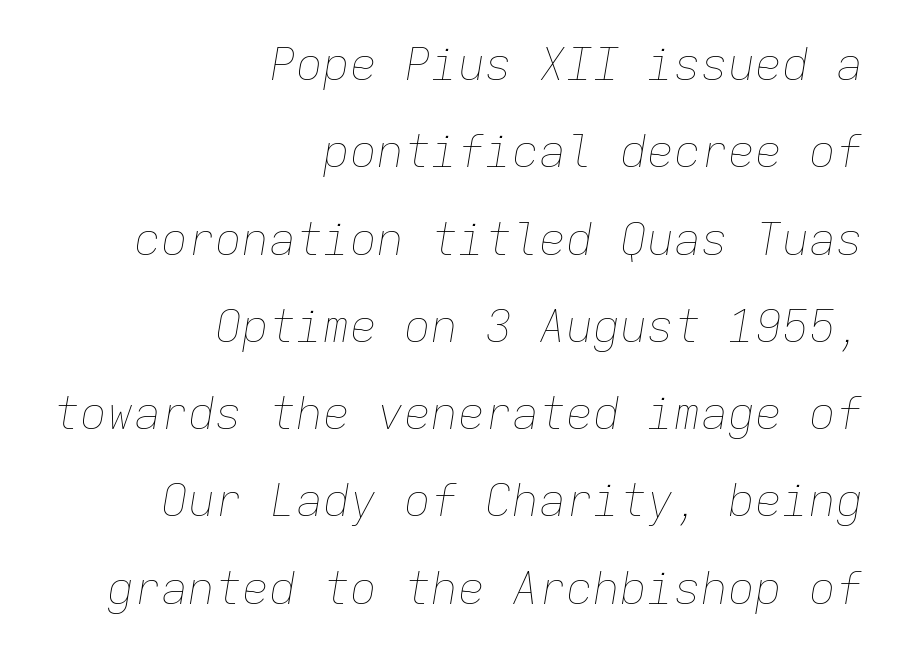
The block of text is sparse from top to bottom, with ample space between rows. Caption: face not bold, strokes unweighted. The line texture is even and compact thanks to regular tracking. Monospaced: the letters line up in strict vertical columns. The font's italic variant was chosen for this text. The typesetter chose a ragged-left arrangement here.
